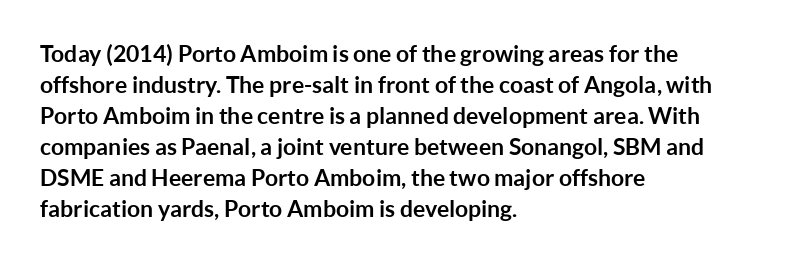
The image shows 23 px bold type, upright; set left-aligned, normal line spacing (1.35x), normal letter spacing, not underlined.
